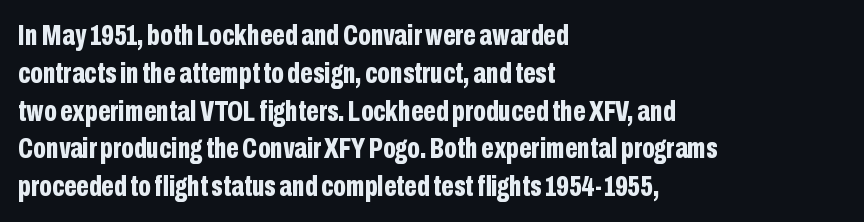
Line starts are locked; line ends wander. The letters carry no serifs — their stems end cleanly without finishing strokes. Thick stems and heavy bowls — unmistakably bold. Interline gaps are of average width in this sample. The letters stand straight up with perfectly vertical stems.
